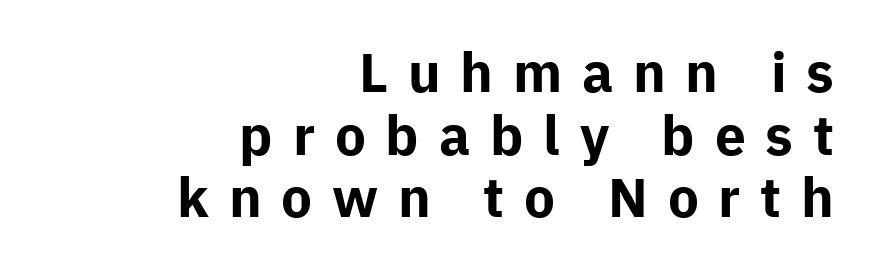
Think of a printed novel: that variable character pitch is what you see here. Check where the strokes stop: nothing finishes them off — pure sans. How heavy is the stroke? Heavy — this is a bold. Nope, not italic — everything's standing straight. Teacher's note: observe the even right margin — that is flush-right alignment.
